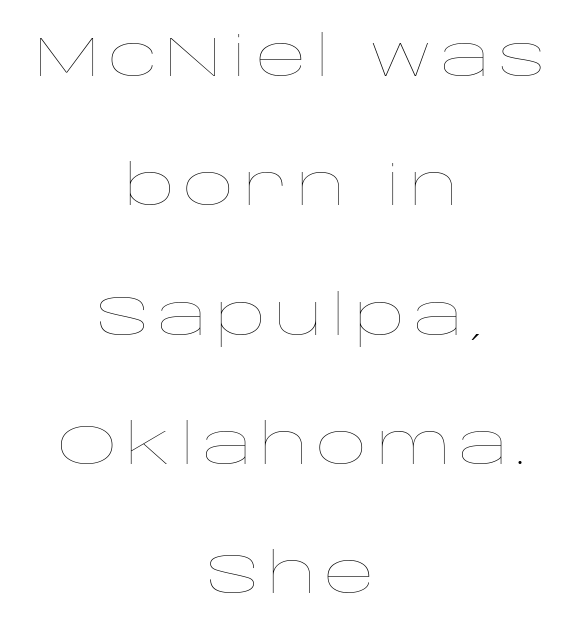
The image shows 56 px thin, wide type, upright; set centered, loose line spacing (2.31x), not underlined; low stroke contrast and a large x-height.
